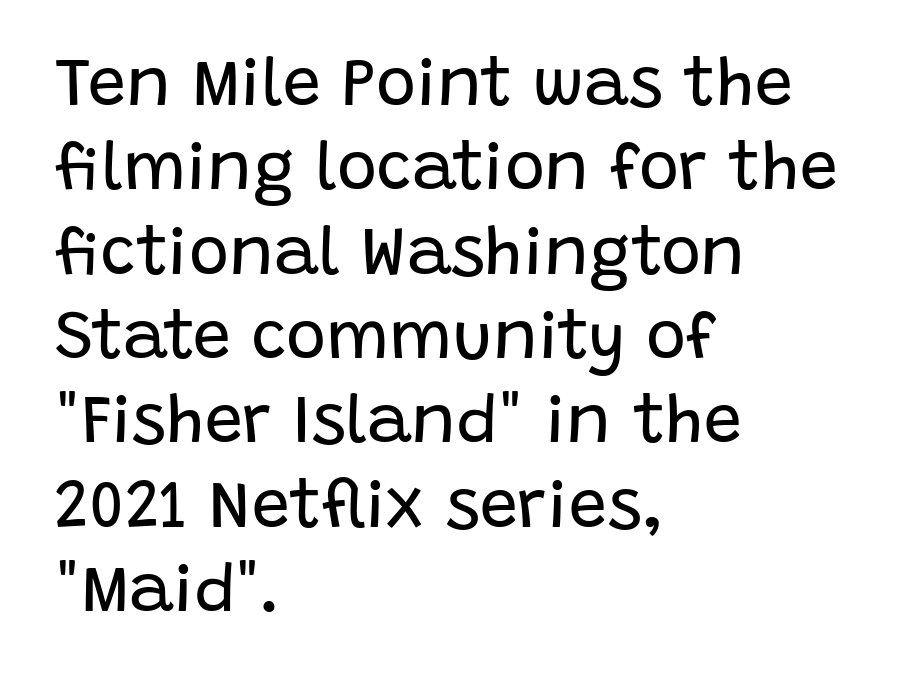
The image shows 68 px regular-weight sans-serif type, upright; set left-aligned, line spacing 1.24x, normal letter spacing, not underlined; low stroke contrast and a large x-height.
